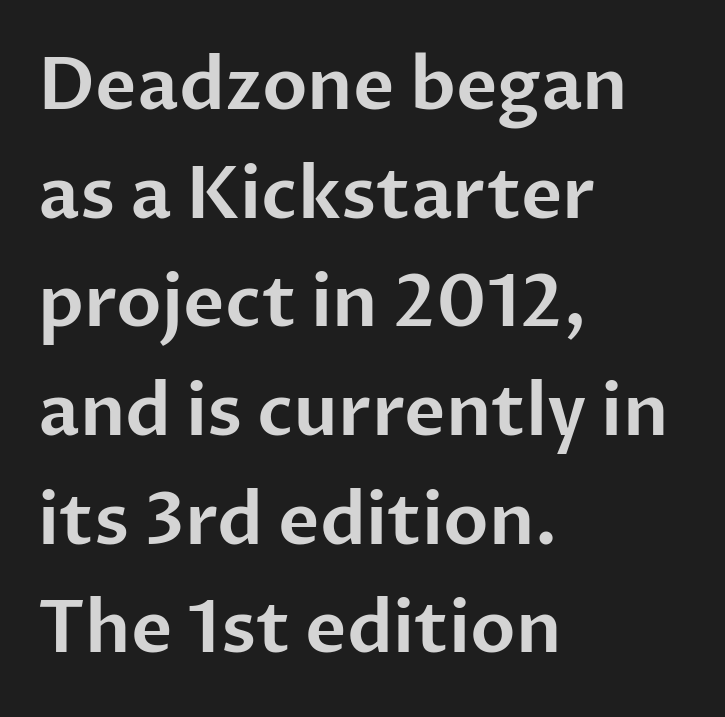
If you drew a line through each stem, it would be perfectly vertical. The letters sit at their default tracking, neither squeezed nor spread. Spacing verdict: proportional, widths tailored to each character. A normal amount of white space separates one row of letters from the next. Note: no serifs on the glyphs.
